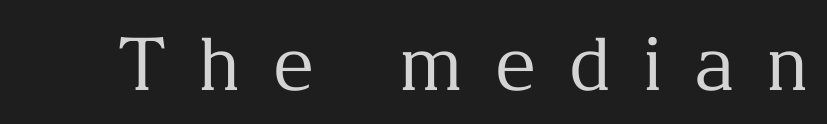
The image shows 73 px regular-weight serif type, upright; set unusually wide letter spacing (+0.43 em), not underlined; medium stroke contrast and a medium x-height.
